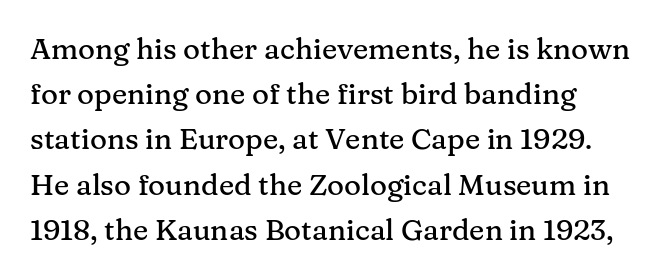
The image shows 29 px serif type, upright; set left-aligned, normal line spacing (1.56x), normal letter spacing, not underlined; medium stroke contrast and a medium x-height.
